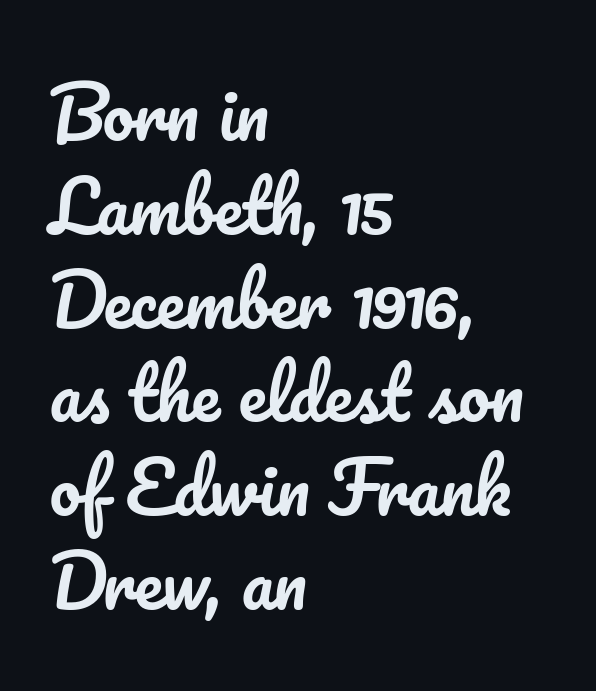
{"width": "normal", "stroke_contrast": "low", "x_height": "small", "monospaced": "no", "underline": "no", "align": "left", "line_spacing": "normal", "line_spacing_ratio": 1.34, "letter_spacing": "normal", "letter_spacing_em": 0.0, "glyph_px": 70}
